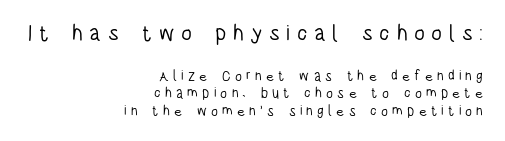
Vertical spacing — default. The first block has been scaled up relative to the second. Does the lettering tilt? It doesn't — this is upright. Inter-character spacing is expanded well beyond the font's built-in metrics. Descenders are the only things crossing below the line. The setting favours the right margin, as signatures and pull-quotes sometimes do.
